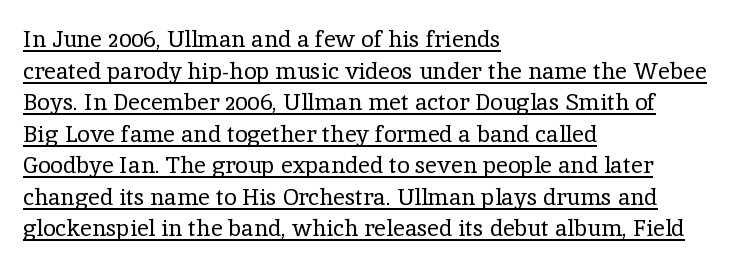
The image shows 23 px text type, upright; set left-aligned, normal line spacing (1.37x), normal letter spacing, underlined.
